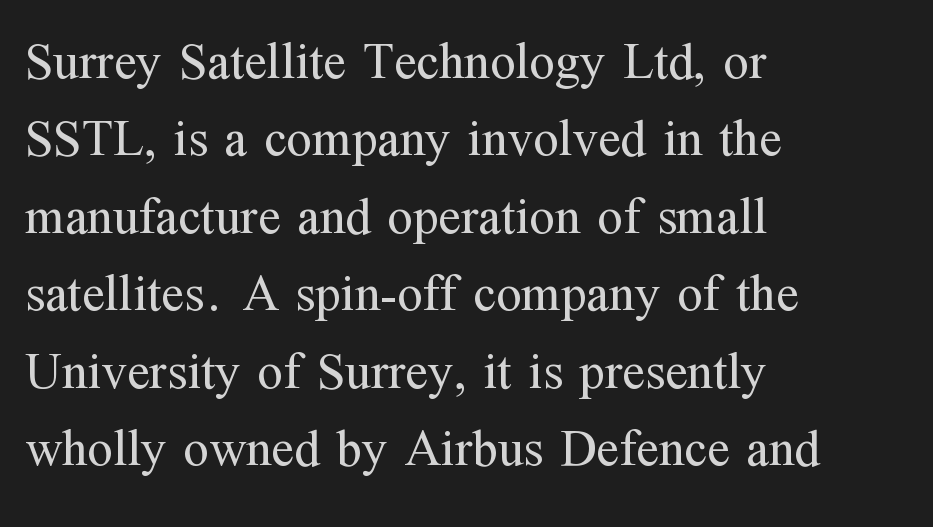
{"serif": "yes", "italic": "no", "bold": "no", "weight": "regular", "width": "normal", "stroke_contrast": "medium", "x_height": "medium", "monospaced": "no", "underline": "no", "align": "left", "line_spacing": "normal", "line_spacing_ratio": 1.49, "letter_spacing": "normal", "letter_spacing_em": 0.0, "glyph_px": 52}
